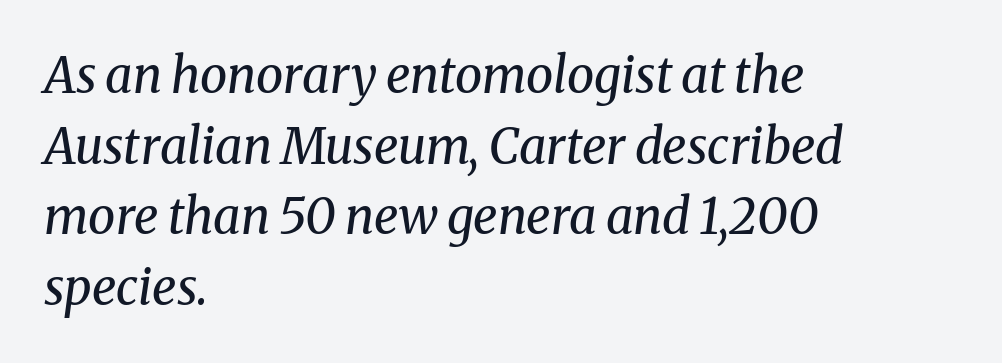
The image shows 49 px regular-weight serif type, italic (leaning right); set left-aligned, normal line spacing (1.44x), normal letter spacing, not underlined; medium stroke contrast and a medium x-height.
